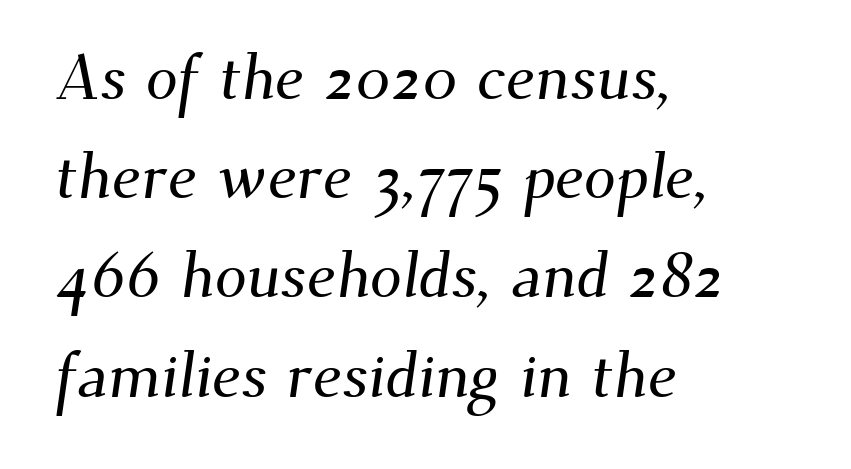
If you drew a ruler down the left edge, every line would touch it. Between one letter and the next there's only the usual sliver of space. You could not count columns in this text — the font is proportionally spaced. The space beneath each line is pristine and unruled. The passage shown is typeset with a serif family.
